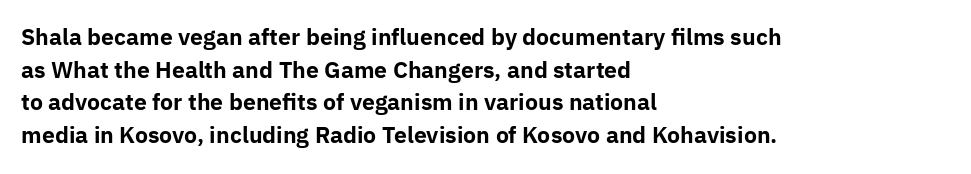
{"italic": "no", "bold": "yes", "underline": "no", "align": "left", "line_spacing": "normal", "line_spacing_ratio": 1.48, "letter_spacing": "normal", "letter_spacing_em": 0.0, "glyph_px": 22}
